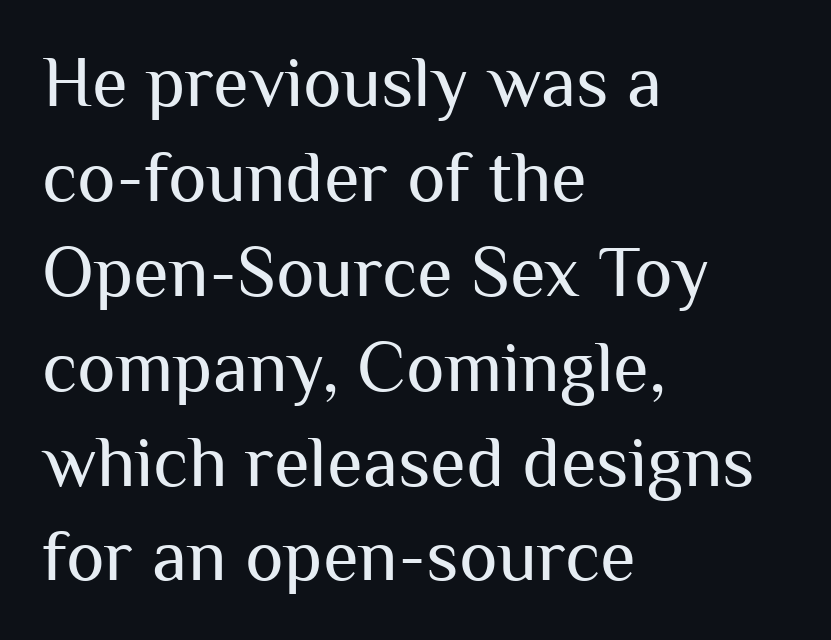
Q: Is the text bold? A: No.
Q: Is the text italic (slanted)? A: No, it is upright.
Q: Is the typeface a serif or a sans-serif typeface? A: Sans-serif.
Q: Is the text underlined? A: No.
Q: How is the paragraph aligned? A: Left-aligned.
Q: Is the spacing between letters normal or unusually wide? A: Normal.
Q: Is the spacing between lines tight, normal or loose? A: Normal.
Q: Width (condensed, normal, or wide)? A: Normal.
Q: Stroke contrast? A: Medium.
Q: x-height? A: Medium.
Q: Monospaced? A: No.
